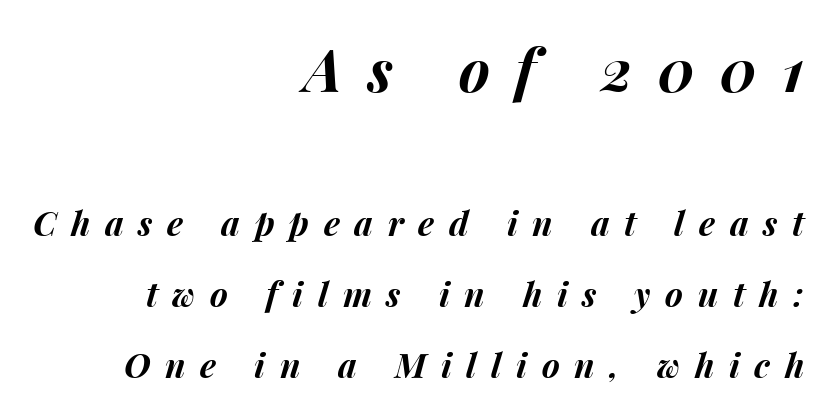
Q: Is the text bold? A: Yes.
Q: Is the text italic (slanted)? A: Yes, it leans right by about 15 degrees.
Q: Is the text underlined? A: No.
Q: How is the paragraph aligned? A: Right-aligned.
Q: Is the spacing between letters normal or unusually wide? A: Unusually wide.
Q: Is the spacing between lines tight, normal or loose? A: Loose.
Q: Which block of text is set in a larger size, the first (top) or the second (bottom)? A: The first (top) one.
Q: Width (condensed, normal, or wide)? A: Normal.
Q: Stroke contrast? A: Medium.
Q: x-height? A: Medium.
Q: Monospaced? A: No.
